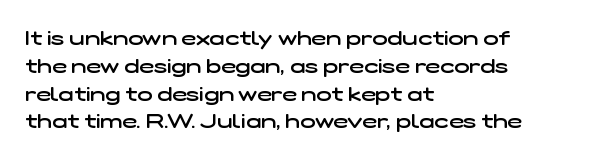
Q: Is the text bold? A: Semi-bold.
Q: Is the text underlined? A: No.
Q: How is the paragraph aligned? A: Left-aligned.
Q: Is the spacing between letters normal or unusually wide? A: Normal.
Q: Is the spacing between lines tight, normal or loose? A: Normal.
